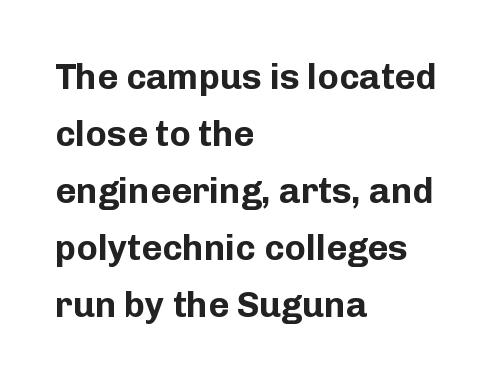
Q: Is the text bold? A: Yes.
Q: Is the text italic (slanted)? A: No, it is upright.
Q: Is the typeface a serif or a sans-serif typeface? A: Sans-serif.
Q: Is the text underlined? A: No.
Q: How is the paragraph aligned? A: Left-aligned.
Q: Is the spacing between letters normal or unusually wide? A: Normal.
Q: Is the spacing between lines tight, normal or loose? A: Normal.
Q: Width (condensed, normal, or wide)? A: Normal.
Q: Stroke contrast? A: Low.
Q: x-height? A: Medium.
Q: Monospaced? A: No.
